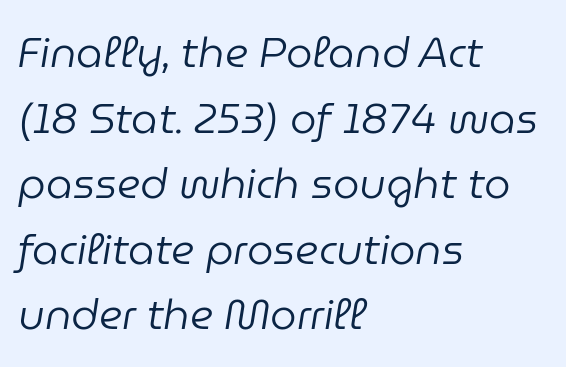
{"italic": "yes", "lean": "right", "slant_degrees": 9, "bold": "no", "weight": "regular", "width": "normal", "stroke_contrast": "low", "x_height": "medium", "monospaced": "no", "underline": "no", "align": "left", "line_spacing": "normal", "line_spacing_ratio": 1.56, "letter_spacing": "normal", "letter_spacing_em": 0.0, "glyph_px": 42}
